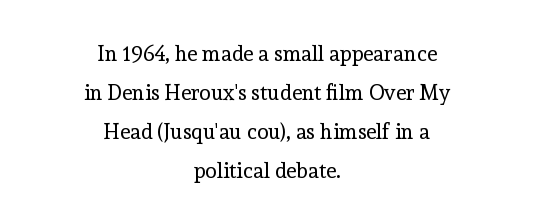
Quick note: not italic, upright. The baseline area is clear. The letters look calm and open, with moderate or lighter stems. A typesetter would call this zero additional tracking. Each line is balanced around a shared central axis.
